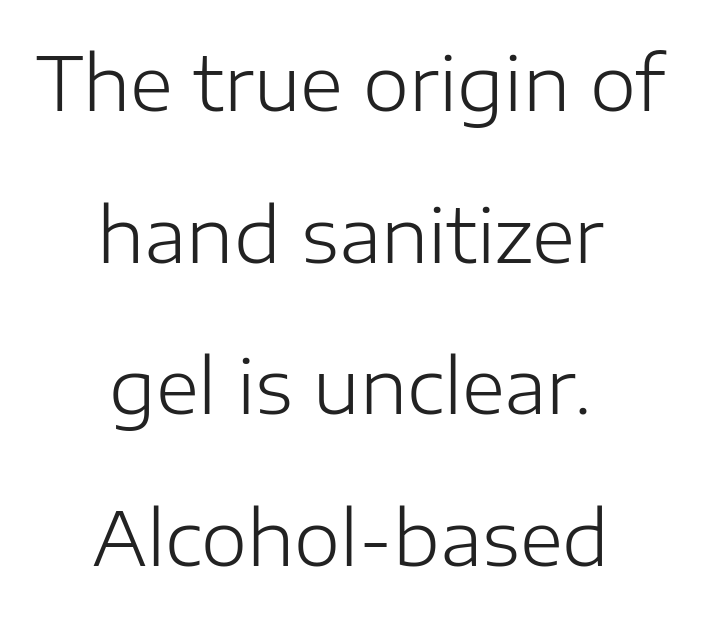
The image shows 74 px light sans-serif type, upright; set centered, loose line spacing (2.05x), normal letter spacing, not underlined; low stroke contrast and a medium x-height.
